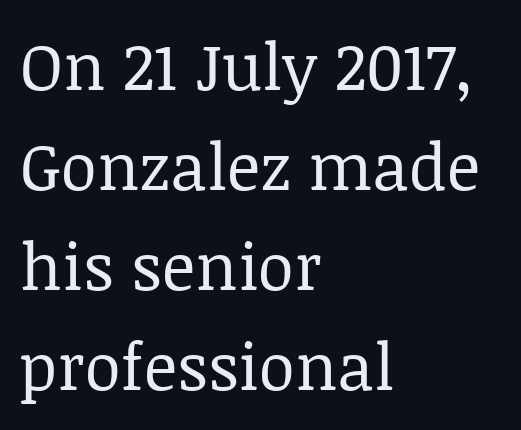
{"serif": "yes", "italic": "no", "bold": "no", "weight": "regular", "width": "normal", "stroke_contrast": "low", "x_height": "large", "monospaced": "no", "underline": "no", "align": "left", "line_spacing": "normal", "line_spacing_ratio": 1.54, "letter_spacing": "normal", "letter_spacing_em": 0.0, "glyph_px": 65}
